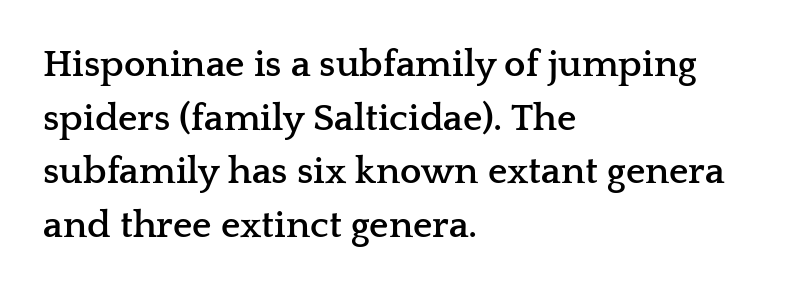
How are the letters spaced? Ordinarily, with no added tracking. Look at the stroke-to-counter ratio: heavy, a bold. The setting favours the left margin, as ordinary paragraphs usually do. Letterform terminals end in serifs throughout the passage. Words float on clear page, feet unadorned. Posture: upright roman.
